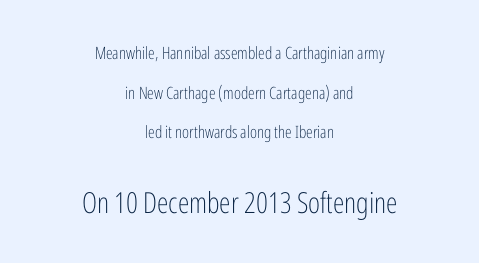
{"serif": "no", "italic": "no", "bold": "no", "weight": "light", "width": "condensed", "stroke_contrast": "low", "x_height": "medium", "monospaced": "no", "underline": "no", "align": "center", "line_spacing": "loose", "line_spacing_ratio": 2.33, "letter_spacing": "normal", "letter_spacing_em": 0.0, "larger_block": "second", "size_ratio": 1.71, "glyph_px": 29}
